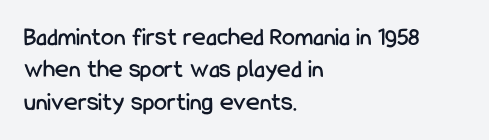
These lines sit exactly where default settings would place them. The letters stand upright; this is a roman face. Typeset ragged right — the left edge is the straight one. Just letters on the line, the space beneath them empty. Caption: standard tracking, unaltered.
